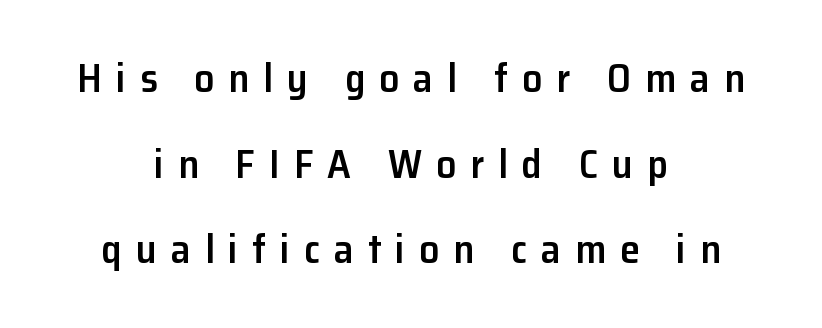
{"serif": "no", "italic": "no", "bold": "semi", "weight": "semibold", "width": "normal", "stroke_contrast": "low", "x_height": "medium", "monospaced": "no", "underline": "no", "align": "center", "line_spacing": "loose", "line_spacing_ratio": 2.14, "letter_spacing": "wide", "letter_spacing_em": 0.35, "glyph_px": 40}
